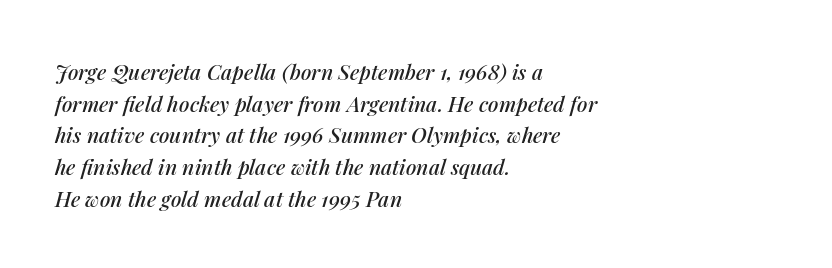
Q: Is the text italic (slanted)? A: Yes, it leans right by about 14 degrees.
Q: Is the text underlined? A: No.
Q: How is the paragraph aligned? A: Left-aligned.
Q: Is the spacing between letters normal or unusually wide? A: Normal.
Q: Is the spacing between lines tight, normal or loose? A: Normal.
